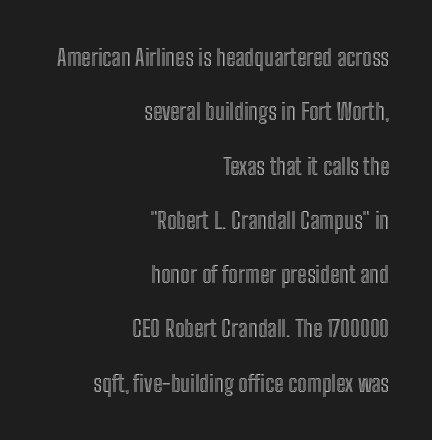
Q: Is the text italic (slanted)? A: No, it is upright.
Q: Is the text underlined? A: No.
Q: How is the paragraph aligned? A: Right-aligned.
Q: Is the spacing between letters normal or unusually wide? A: Normal.
Q: Is the spacing between lines tight, normal or loose? A: Loose.
